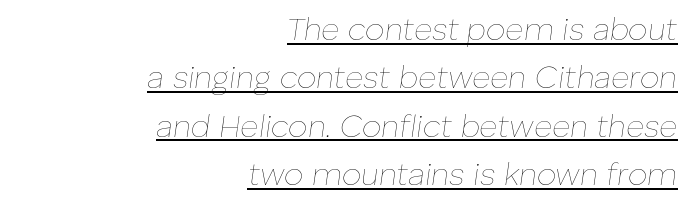
Glyph-to-glyph distance matches everyday printed text. Underline: present. No heavy texture on the line: the type isn't bold. Each line ends at the same right margin while the left side varies.
